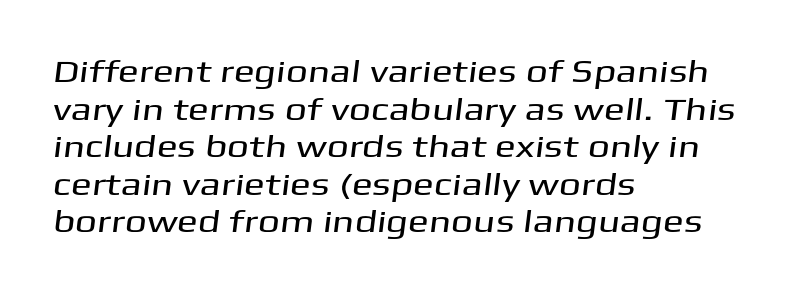
{"serif": "no", "width": "wide", "stroke_contrast": "medium", "x_height": "medium", "monospaced": "no", "underline": "no", "align": "left", "line_spacing_ratio": 1.21, "letter_spacing": "normal", "letter_spacing_em": 0.0, "glyph_px": 31}
